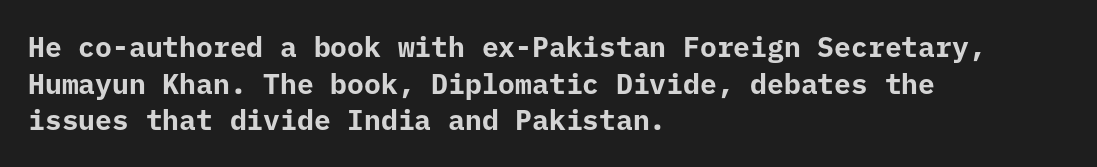
The typesetting leans heavy: a genuine bold. Note: no serifs on the glyphs. Has an underline been added? It has not. These lines are set flush left with a ragged right edge. Compared with typical paragraphs, the rows here are spaced about the same.
